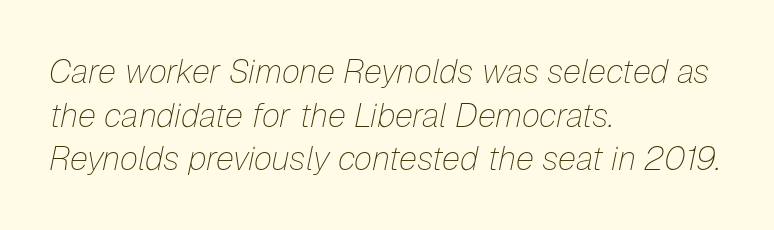
{"italic": "yes", "lean": "right", "slant_degrees": 12, "bold": "no", "weight": "thin", "width": "normal", "stroke_contrast": "low", "x_height": "medium", "monospaced": "no", "underline": "no", "align": "left", "line_spacing": "normal", "line_spacing_ratio": 1.32, "letter_spacing": "normal", "letter_spacing_em": 0.0, "glyph_px": 33}
